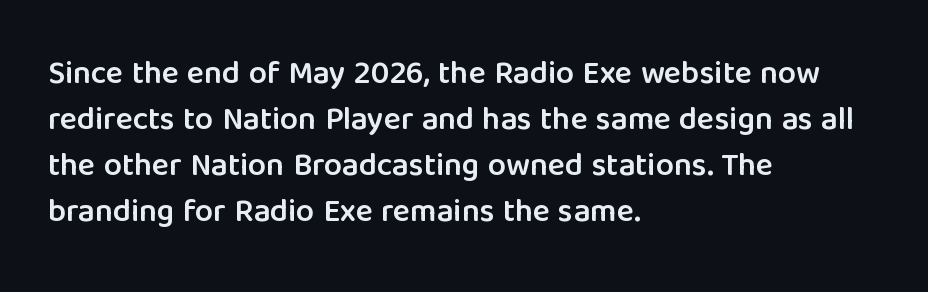
{"serif": "no", "italic": "no", "bold": "semi", "weight": "semibold", "width": "normal", "stroke_contrast": "low", "x_height": "medium", "monospaced": "no", "underline": "no", "align": "left", "line_spacing": "normal", "line_spacing_ratio": 1.44, "letter_spacing": "normal", "letter_spacing_em": 0.0, "glyph_px": 32}
